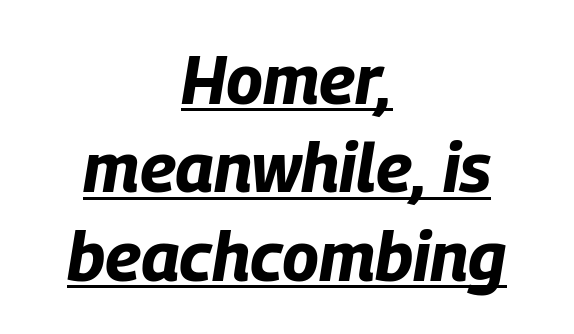
Think of a printed novel: that variable character pitch is what you see here. Neither beginnings nor endings align; midpoints do. Is the letter spacing exaggerated? No — it looks like the ordinary default. These lines carry a lot of weight — the face is fully bold. Tall strokes in this sample are angled rather than plumb.
